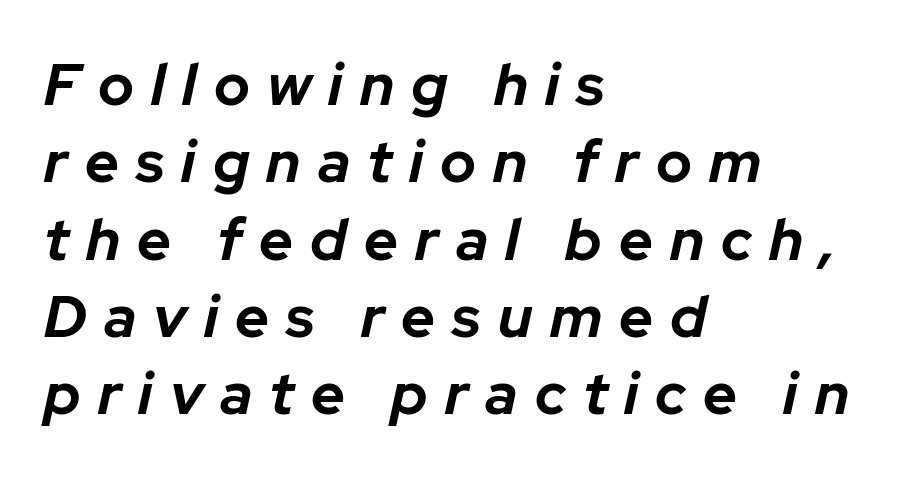
The image shows 59 px bold type, italic (leaning right); set left-aligned, normal line spacing (1.31x), unusually wide letter spacing (+0.29 em), not underlined; low stroke contrast and a medium x-height.
